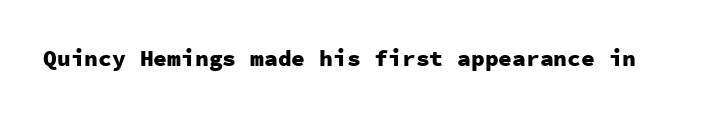
Q: Is the text bold? A: Yes.
Q: Is the text italic (slanted)? A: No, it is upright.
Q: Is the text underlined? A: No.
Q: Is the spacing between letters normal or unusually wide? A: Normal.
